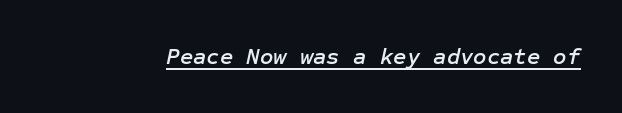
Q: Is the text italic (slanted)? A: Yes, it leans right by about 12 degrees.
Q: Is the text underlined? A: Yes.
Q: Is the spacing between letters normal or unusually wide? A: Normal.
